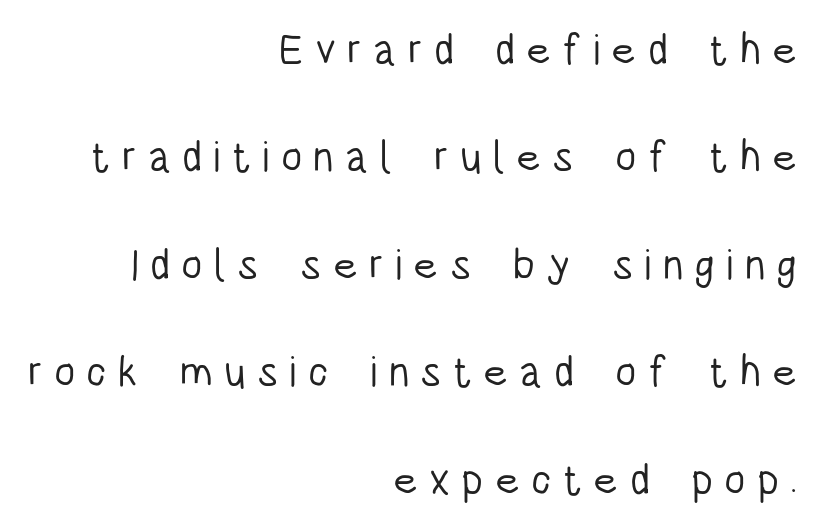
The image shows 43 px light, condensed sans-serif type, upright; set right-aligned, loose line spacing (2.5x), unusually wide letter spacing (+0.26 em), not underlined; low stroke contrast and a large x-height.
